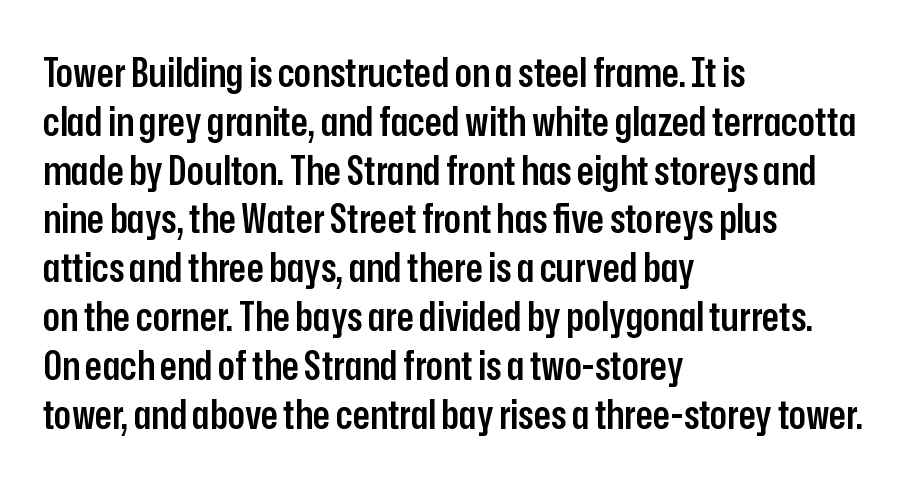
The gap between lines stays unmarked. Regarding serifs, this sample does without them. The rendering uses natural spacing where letterforms have individual widths. Posture: upright roman. What weight is shown? A semibold, between regular and bold. The letters sit at their default tracking, neither squeezed nor spread.
